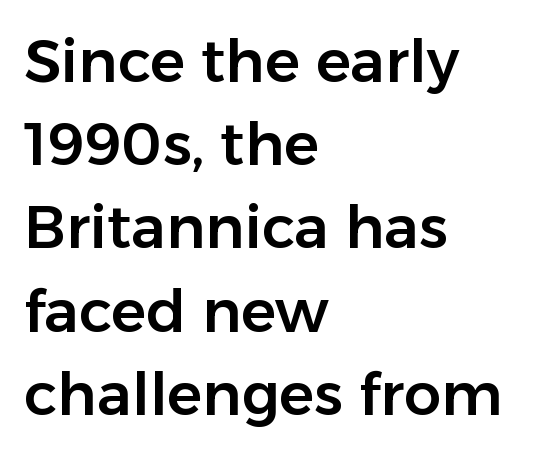
The image shows 59 px sans-serif type, upright; set left-aligned, normal line spacing (1.41x), normal letter spacing, not underlined; low stroke contrast and a medium x-height.
